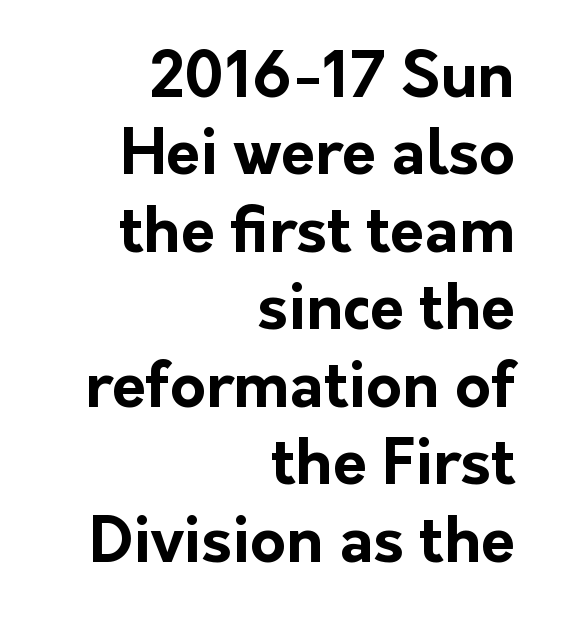
Q: Is the text bold? A: Yes.
Q: Is the text italic (slanted)? A: No, it is upright.
Q: Is the typeface a serif or a sans-serif typeface? A: Sans-serif.
Q: Is the text underlined? A: No.
Q: How is the paragraph aligned? A: Right-aligned.
Q: Is the spacing between letters normal or unusually wide? A: Normal.
Q: Is the spacing between lines tight, normal or loose? A: Normal.
Q: Width (condensed, normal, or wide)? A: Normal.
Q: Stroke contrast? A: Low.
Q: x-height? A: Medium.
Q: Monospaced? A: No.
